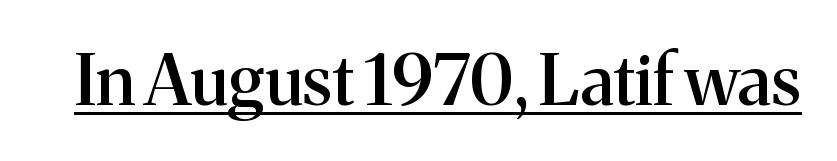
{"serif": "yes", "italic": "no", "bold": "semi", "weight": "semibold", "width": "normal", "stroke_contrast": "medium", "x_height": "medium", "monospaced": "no", "underline": "yes", "letter_spacing": "normal", "letter_spacing_em": 0.0, "glyph_px": 70}
